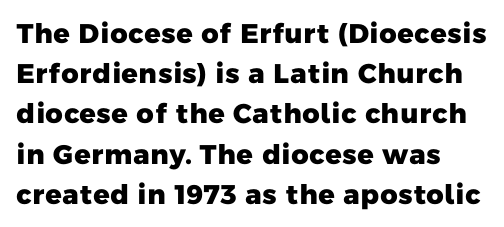
Q: Is the text bold? A: Yes.
Q: Is the text underlined? A: No.
Q: How is the paragraph aligned? A: Left-aligned.
Q: Is the spacing between letters normal or unusually wide? A: Normal.
Q: Is the spacing between lines tight, normal or loose? A: Normal.
